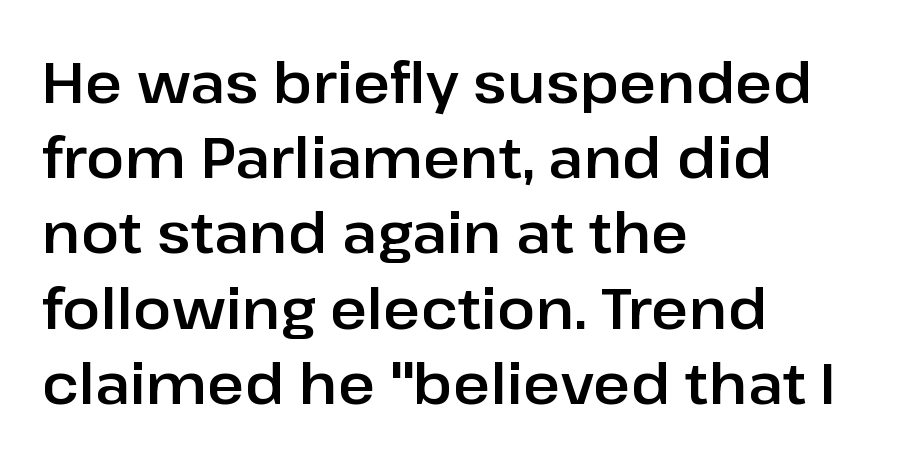
The image shows 57 px sans-serif type, upright; set left-aligned, normal line spacing (1.32x), normal letter spacing, not underlined; low stroke contrast and a medium x-height.
